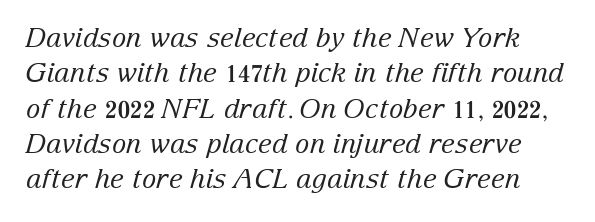
The image shows 27 px text type, italic (leaning right); set normal line spacing (1.31x), normal letter spacing, not underlined.
